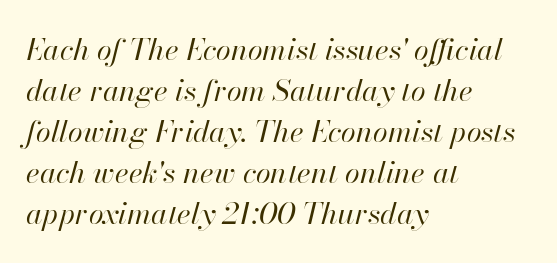
{"italic": "yes", "lean": "right", "slant_degrees": 13, "bold": "no", "weight": "regular", "width": "normal", "stroke_contrast": "high", "x_height": "small", "monospaced": "no", "underline": "no", "align": "left", "line_spacing": "normal", "line_spacing_ratio": 1.37, "letter_spacing": "normal", "letter_spacing_em": 0.0, "glyph_px": 30}
